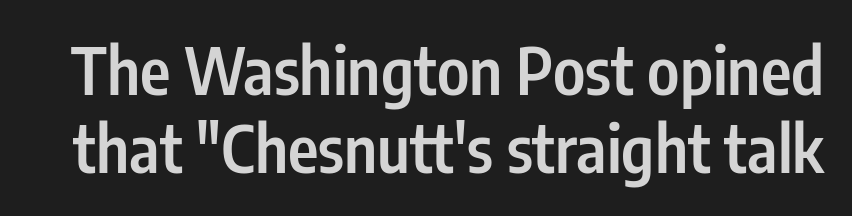
Q: Is the text bold? A: Semi-bold.
Q: Is the text italic (slanted)? A: No, it is upright.
Q: Is the typeface a serif or a sans-serif typeface? A: Sans-serif.
Q: Is the text underlined? A: No.
Q: Is the spacing between letters normal or unusually wide? A: Normal.
Q: Width (condensed, normal, or wide)? A: Condensed.
Q: Stroke contrast? A: Low.
Q: x-height? A: Medium.
Q: Monospaced? A: No.
